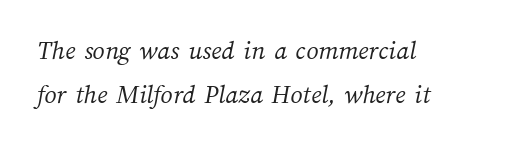
{"bold": "no", "underline": "no", "align": "left", "line_spacing": "normal", "line_spacing_ratio": 1.63, "letter_spacing": "normal", "letter_spacing_em": 0.0, "glyph_px": 27}
